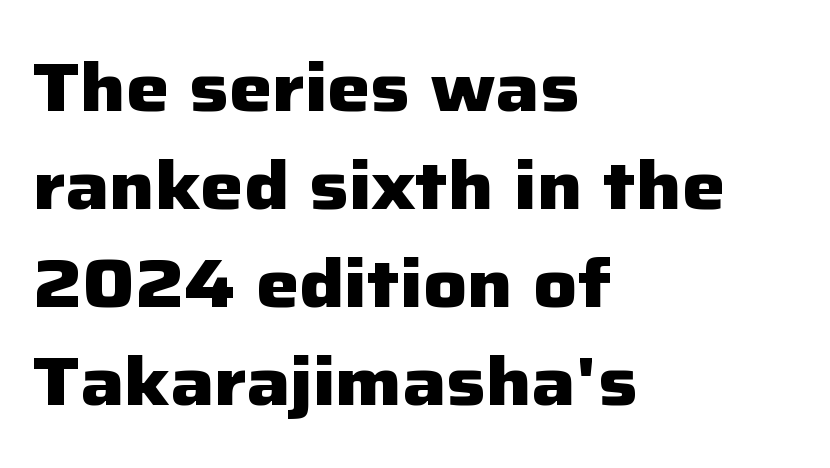
Q: Is the text bold? A: Yes.
Q: Is the text italic (slanted)? A: No, it is upright.
Q: Is the typeface a serif or a sans-serif typeface? A: Sans-serif.
Q: Is the text underlined? A: No.
Q: How is the paragraph aligned? A: Left-aligned.
Q: Is the spacing between letters normal or unusually wide? A: Normal.
Q: Is the spacing between lines tight, normal or loose? A: Normal.
Q: Width (condensed, normal, or wide)? A: Normal.
Q: Stroke contrast? A: Low.
Q: x-height? A: Medium.
Q: Monospaced? A: No.
